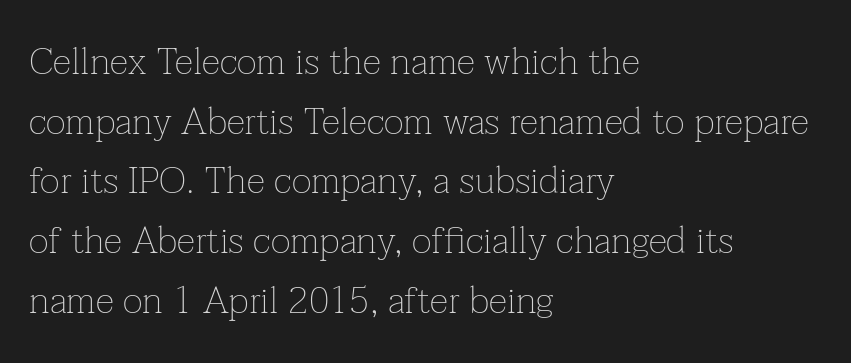
{"serif": "yes", "italic": "no", "bold": "no", "weight": "thin", "width": "normal", "stroke_contrast": "low", "x_height": "medium", "monospaced": "no", "underline": "no", "align": "left", "line_spacing": "normal", "line_spacing_ratio": 1.57, "letter_spacing": "normal", "letter_spacing_em": 0.0, "glyph_px": 38}
